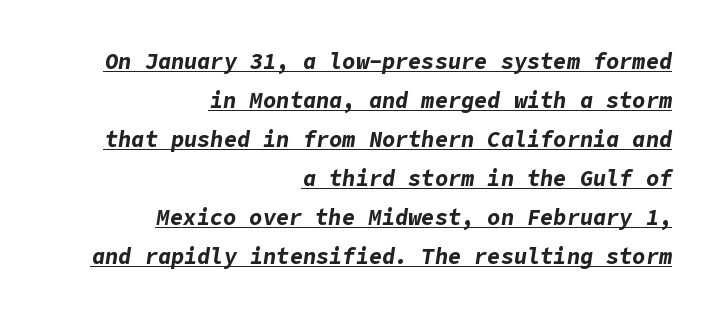
There is no visible air inserted between adjacent glyphs. Line endings align vertically; line beginnings do not. A dark, heavy texture on the line: the type is bold. Check the space under the baseline: a stroke is drawn there.
